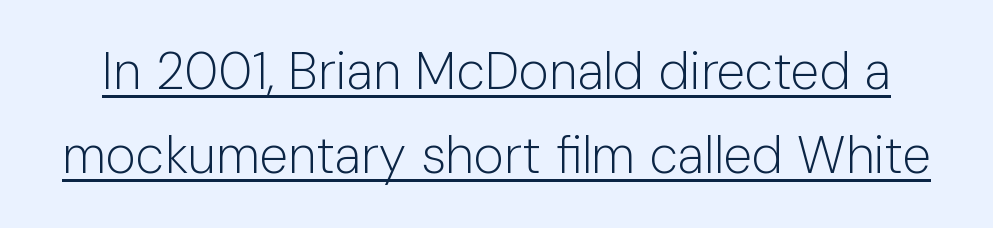
The image shows 52 px light sans-serif type, upright; set normal line spacing (1.62x), normal letter spacing, underlined; low stroke contrast and a medium x-height.
